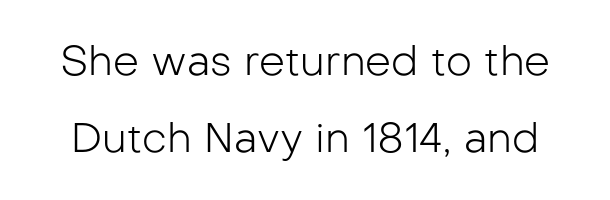
Varying glyph widths throughout — classic text-font behaviour. Posture: vertical. The face used here is a sans, in the tradition of grotesques and geometrics. Only glyphs here, with clear space below each row. Glyph-to-glyph distance matches everyday printed text.
